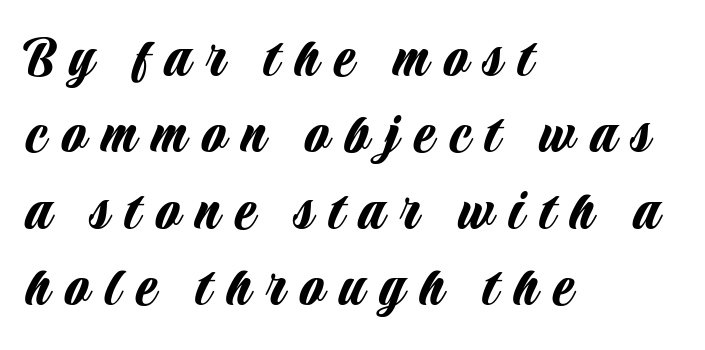
Q: Is the text italic (slanted)? A: Yes.
Q: Is the typeface a serif or a sans-serif typeface? A: Sans-serif.
Q: Is the text underlined? A: No.
Q: How is the paragraph aligned? A: Left-aligned.
Q: Is the spacing between letters normal or unusually wide? A: Unusually wide.
Q: Width (condensed, normal, or wide)? A: Condensed.
Q: Stroke contrast? A: Low.
Q: x-height? A: Large.
Q: Monospaced? A: No.
